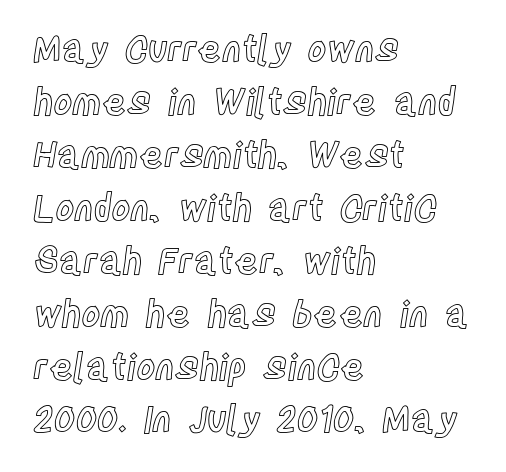
The image shows 36 px condensed type; set left-aligned, normal line spacing (1.47x), normal letter spacing, not underlined; a large x-height.
